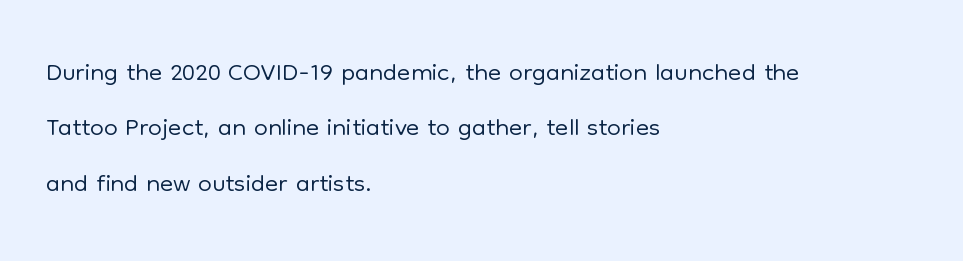
{"serif": "no", "italic": "no", "bold": "no", "weight": "light", "width": "normal", "stroke_contrast": "low", "x_height": "medium", "monospaced": "no", "underline": "no", "align": "left", "line_spacing": "normal", "line_spacing_ratio": 1.42, "letter_spacing": "normal", "letter_spacing_em": 0.0, "glyph_px": 39}
